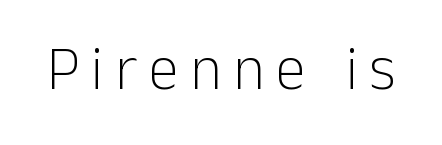
{"serif": "no", "italic": "no", "bold": "no", "weight": "light", "width": "normal", "stroke_contrast": "low", "x_height": "medium", "monospaced": "no", "underline": "no", "glyph_px": 61}
